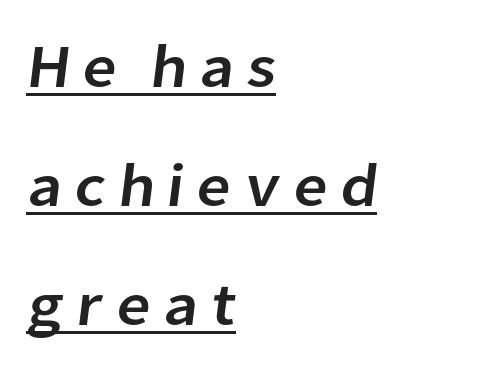
{"serif": "no", "width": "normal", "stroke_contrast": "low", "x_height": "medium", "monospaced": "no", "underline": "yes", "align": "left", "line_spacing": "loose", "line_spacing_ratio": 1.95, "glyph_px": 61}
